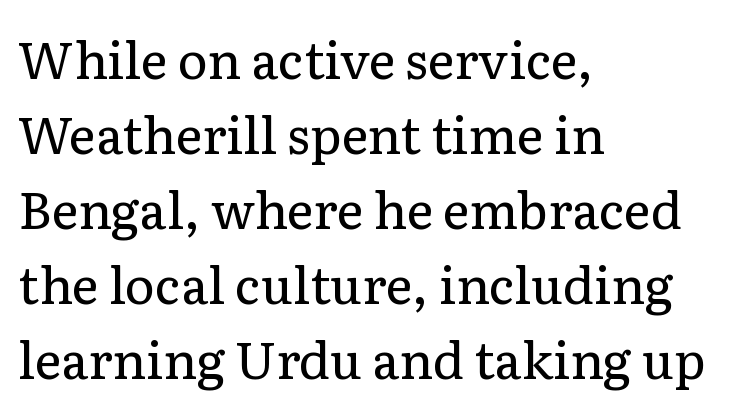
The image shows 51 px regular-weight serif type, upright; set left-aligned, normal line spacing (1.47x), normal letter spacing, not underlined; low stroke contrast and a medium x-height.
